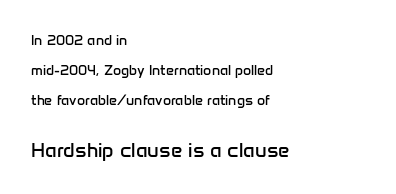
Q: Is the text bold? A: No.
Q: Is the text italic (slanted)? A: No, it is upright.
Q: Is the text underlined? A: No.
Q: How is the paragraph aligned? A: Left-aligned.
Q: Is the spacing between letters normal or unusually wide? A: Normal.
Q: Is the spacing between lines tight, normal or loose? A: Loose.
Q: Which block of text is set in a larger size, the first (top) or the second (bottom)? A: The second (bottom) one.
